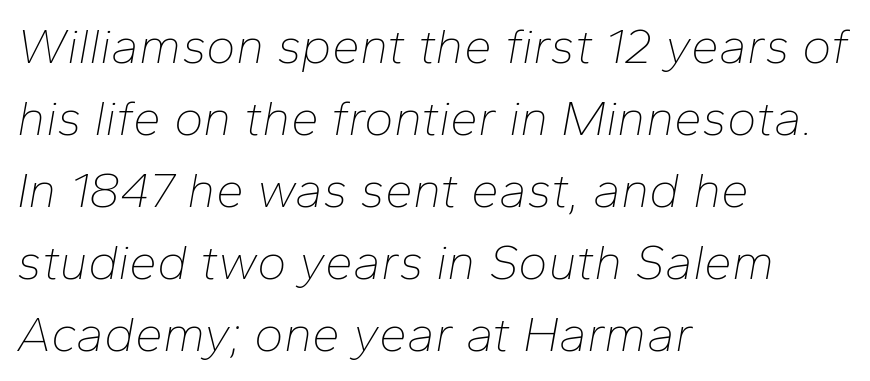
The image shows 50 px thin type, italic (leaning right); set left-aligned, normal line spacing (1.44x), normal letter spacing, not underlined; low stroke contrast and a medium x-height.
